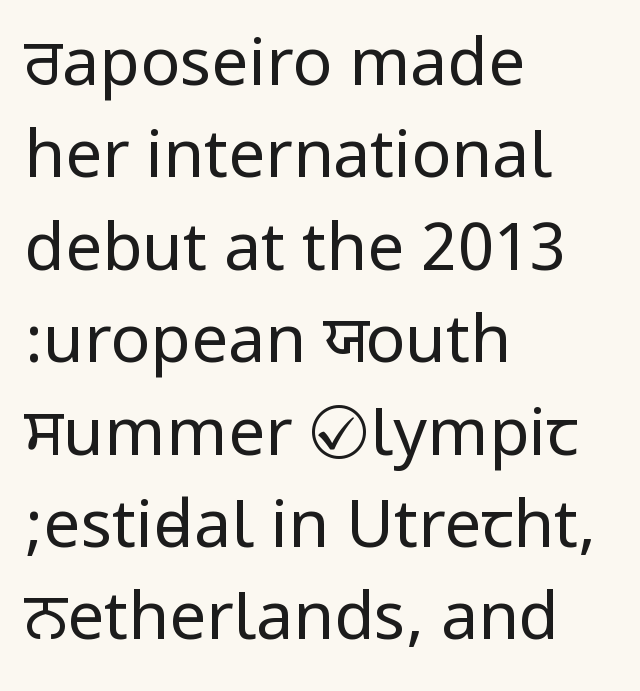
{"serif": "no", "italic": "no", "bold": "no", "weight": "regular", "width": "condensed", "stroke_contrast": "low", "underline": "no", "align": "left", "line_spacing": "normal", "line_spacing_ratio": 1.4, "letter_spacing": "normal", "letter_spacing_em": 0.0, "glyph_px": 66}
